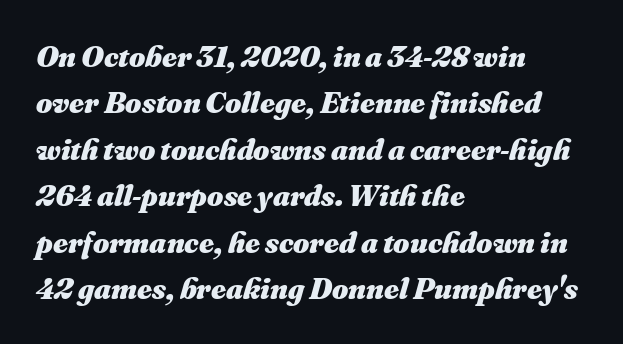
Q: Is the text bold? A: Yes.
Q: Is the text italic (slanted)? A: Yes, it leans right by about 16 degrees.
Q: Is the text underlined? A: No.
Q: How is the paragraph aligned? A: Left-aligned.
Q: Is the spacing between letters normal or unusually wide? A: Normal.
Q: Is the spacing between lines tight, normal or loose? A: Normal.
Q: Width (condensed, normal, or wide)? A: Normal.
Q: Stroke contrast? A: Medium.
Q: x-height? A: Small.
Q: Monospaced? A: No.
